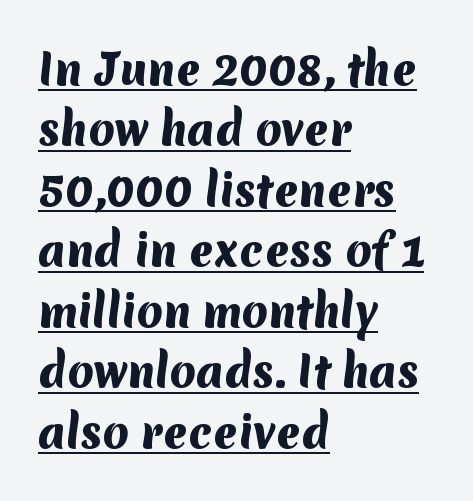
Words appear dense and cohesive because spacing is normal. The vertical gap from one line to the next is medium. The font family rendered here belongs to the sans-serif group. Typeset ragged right — the left edge is the straight one. Look at the stroke-to-counter ratio: heavy, a bold.
